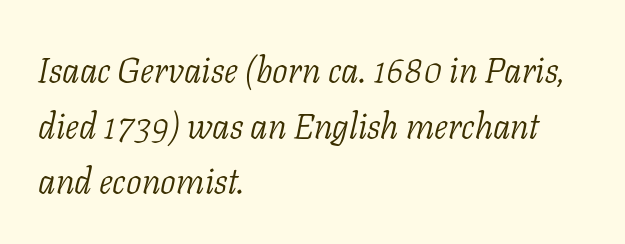
{"serif": "yes", "italic": "yes", "lean": "right", "slant_degrees": 11, "bold": "no", "weight": "light", "width": "normal", "stroke_contrast": "low", "x_height": "medium", "monospaced": "no", "underline": "no", "align": "left", "line_spacing": "normal", "line_spacing_ratio": 1.59, "letter_spacing": "normal", "letter_spacing_em": 0.0, "glyph_px": 35}
